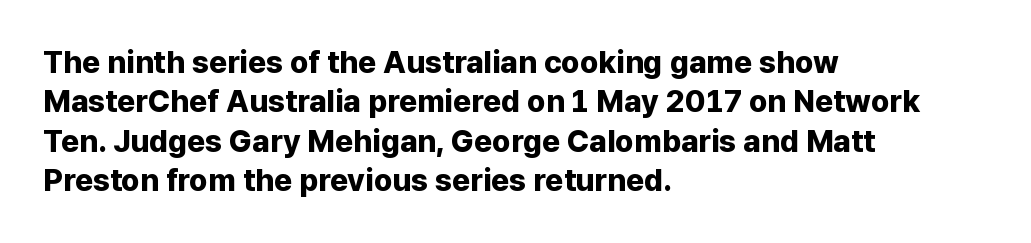
The image shows 31 px bold sans-serif type, upright; set left-aligned, normal line spacing (1.27x), normal letter spacing, not underlined; low stroke contrast and a medium x-height.
